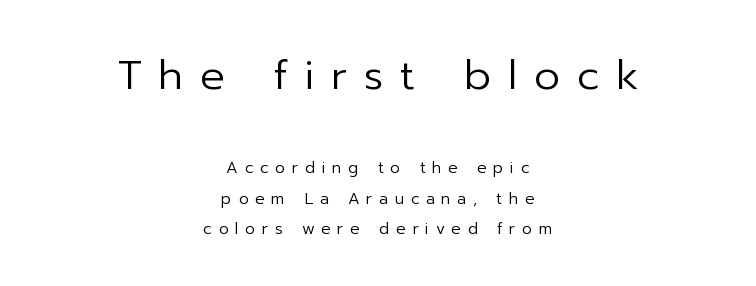
Q: Is the text bold? A: No.
Q: Is the text italic (slanted)? A: No, it is upright.
Q: Is the typeface a serif or a sans-serif typeface? A: Sans-serif.
Q: Is the text underlined? A: No.
Q: How is the paragraph aligned? A: Centered.
Q: Is the spacing between letters normal or unusually wide? A: Unusually wide.
Q: Is the spacing between lines tight, normal or loose? A: Loose.
Q: Which block of text is set in a larger size, the first (top) or the second (bottom)? A: The first (top) one.
Q: Width (condensed, normal, or wide)? A: Normal.
Q: Stroke contrast? A: Low.
Q: x-height? A: Medium.
Q: Monospaced? A: No.
